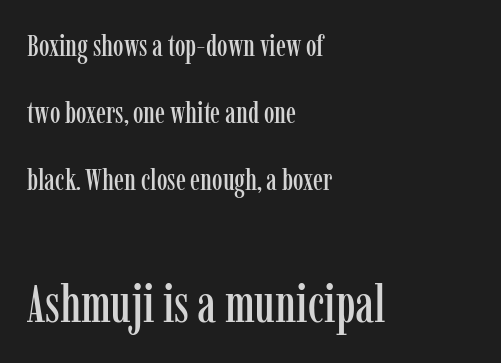
Caption: multi-line text, flush left, ragged right. Posture: vertical. A typesetter would call this leading open, well beyond the default. Each word holds together tightly as a unit, with standard inter-letter gaps. Check where the strokes stop: tiny serifs finish them off. The rendering uses natural spacing where letterforms have individual widths.
